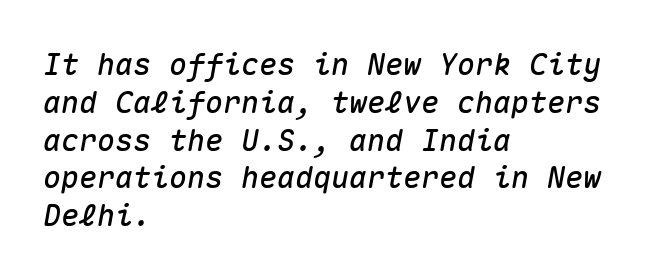
Looks like terminal output: every glyph gets an equal slot. Compared with ordinary roman type, these characters are visibly tilted. Line spacing here is normal. If you drew a ruler down the left edge, every line would touch it. Is the letter spacing exaggerated? No — it looks like the ordinary default.
